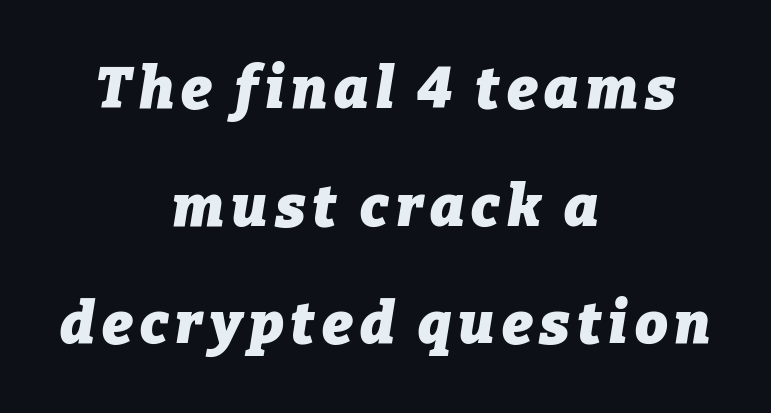
{"italic": "yes", "lean": "right", "slant_degrees": 9, "bold": "yes", "weight": "heavy", "width": "normal", "stroke_contrast": "low", "x_height": "medium", "monospaced": "no", "underline": "no", "align": "center", "line_spacing": "loose", "line_spacing_ratio": 2.03, "glyph_px": 58}
